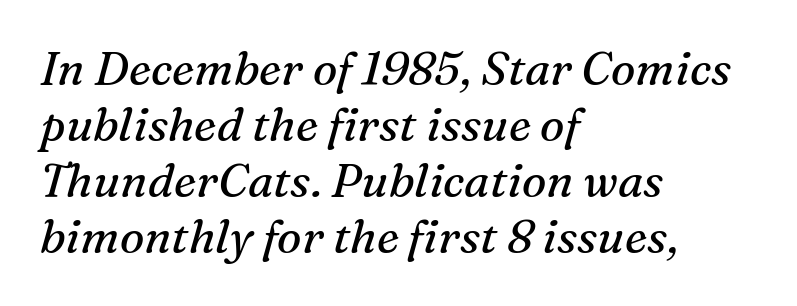
Q: Is the text bold? A: No.
Q: Is the text italic (slanted)? A: Yes, it leans right by about 16 degrees.
Q: Is the typeface a serif or a sans-serif typeface? A: Serif.
Q: Is the text underlined? A: No.
Q: How is the paragraph aligned? A: Left-aligned.
Q: Is the spacing between letters normal or unusually wide? A: Normal.
Q: Width (condensed, normal, or wide)? A: Normal.
Q: Stroke contrast? A: Medium.
Q: x-height? A: Medium.
Q: Monospaced? A: No.
